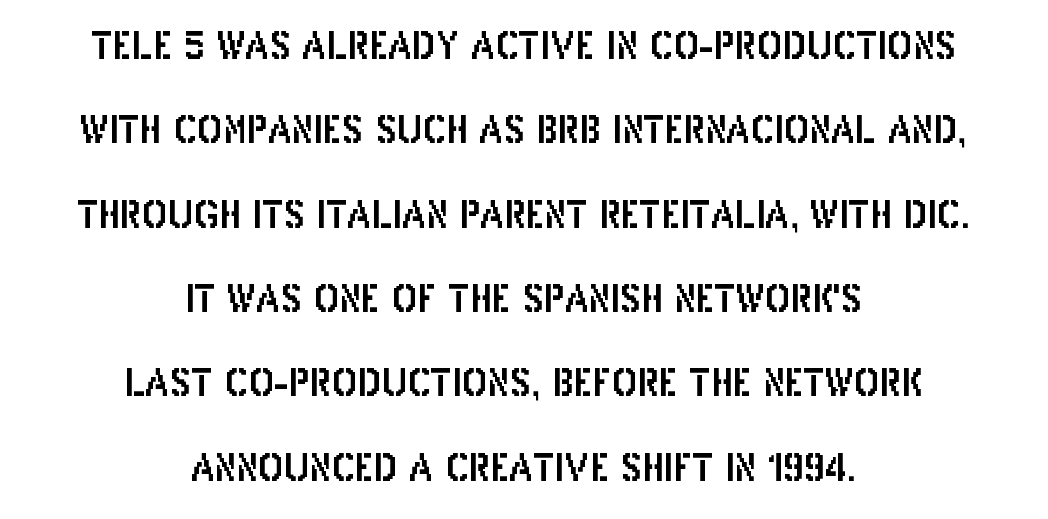
Q: Is the text italic (slanted)? A: No, it is upright.
Q: Is the typeface a serif or a sans-serif typeface? A: Sans-serif.
Q: Is the text underlined? A: No.
Q: How is the paragraph aligned? A: Centered.
Q: Is the spacing between letters normal or unusually wide? A: Normal.
Q: Is the spacing between lines tight, normal or loose? A: Loose.
Q: Width (condensed, normal, or wide)? A: Condensed.
Q: Stroke contrast? A: Low.
Q: x-height? A: Large.
Q: Monospaced? A: No.
